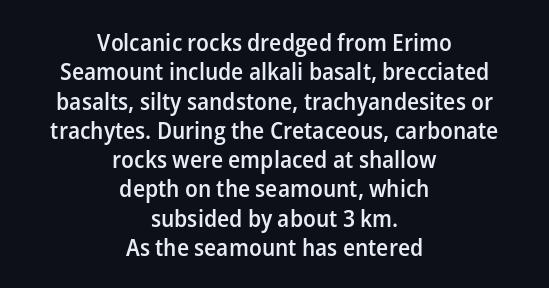
The image shows 24 px text type, upright; set centered, line spacing 1.22x, normal letter spacing, not underlined.
